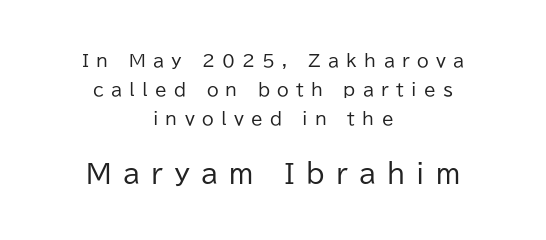
Unbolded letterforms with no extra heft. Each row of text sits above clean, open space. Character size in the trailing block exceeds that of the leading block. Italic: no, the glyphs are upright roman. Where is the straight margin? There isn't one; the lines are centered. How are the letters spaced? Widely, with obvious added tracking.
